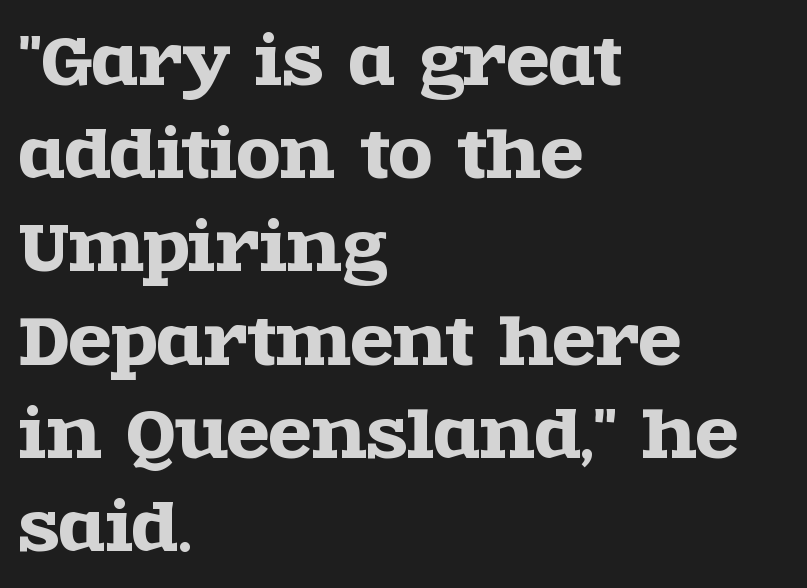
The image shows 63 px wide serif type, upright; set left-aligned, normal line spacing (1.48x), normal letter spacing, not underlined; a large x-height.
